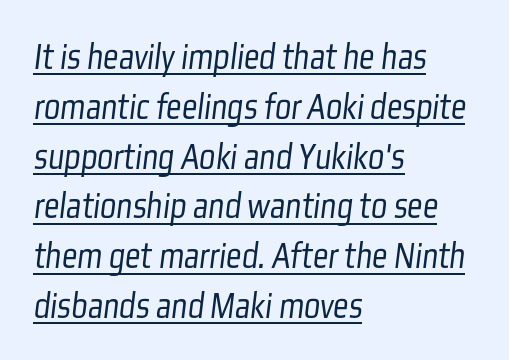
Q: Is the text bold? A: No.
Q: Is the typeface a serif or a sans-serif typeface? A: Sans-serif.
Q: Is the text underlined? A: Yes.
Q: How is the paragraph aligned? A: Left-aligned.
Q: Is the spacing between letters normal or unusually wide? A: Normal.
Q: Is the spacing between lines tight, normal or loose? A: Normal.
Q: Width (condensed, normal, or wide)? A: Condensed.
Q: Stroke contrast? A: Low.
Q: x-height? A: Medium.
Q: Monospaced? A: No.
